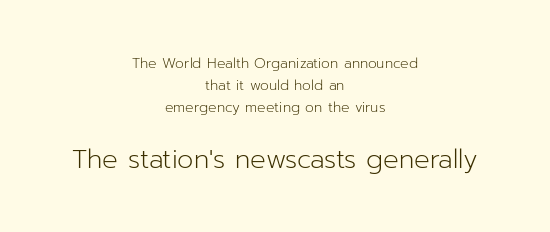
{"italic": "no", "bold": "no", "underline": "no", "align": "center", "line_spacing": "normal", "line_spacing_ratio": 1.58, "letter_spacing": "normal", "letter_spacing_em": 0.0, "larger_block": "second", "size_ratio": 1.86, "glyph_px": 26}
